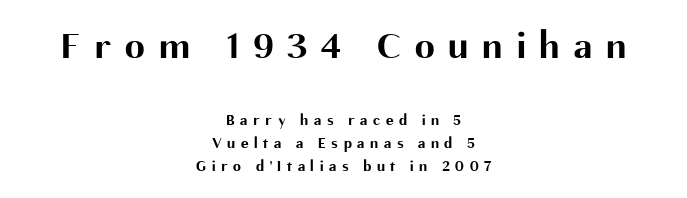
Q: Is the text bold? A: Yes.
Q: Is the text italic (slanted)? A: No, it is upright.
Q: Is the typeface a serif or a sans-serif typeface? A: Sans-serif.
Q: Is the text underlined? A: No.
Q: How is the paragraph aligned? A: Centered.
Q: Is the spacing between letters normal or unusually wide? A: Unusually wide.
Q: Is the spacing between lines tight, normal or loose? A: Normal.
Q: Which block of text is set in a larger size, the first (top) or the second (bottom)? A: The first (top) one.
Q: Width (condensed, normal, or wide)? A: Normal.
Q: Stroke contrast? A: Medium.
Q: x-height? A: Medium.
Q: Monospaced? A: No.
